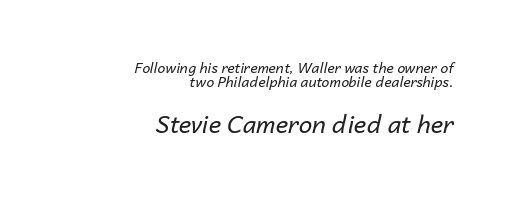
Q: Is the text bold? A: No.
Q: Is the text italic (slanted)? A: Yes, it leans right by about 14 degrees.
Q: Is the text underlined? A: No.
Q: How is the paragraph aligned? A: Right-aligned.
Q: Is the spacing between letters normal or unusually wide? A: Normal.
Q: Is the spacing between lines tight, normal or loose? A: Tight.
Q: Which block of text is set in a larger size, the first (top) or the second (bottom)? A: The second (bottom) one.
